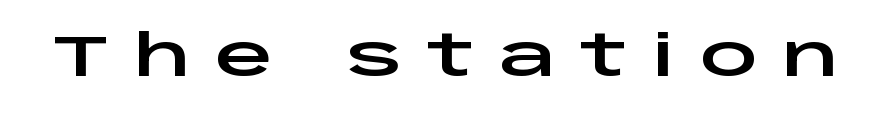
Q: Is the text italic (slanted)? A: No, it is upright.
Q: Is the typeface a serif or a sans-serif typeface? A: Sans-serif.
Q: Is the text underlined? A: No.
Q: Is the spacing between letters normal or unusually wide? A: Unusually wide.
Q: Width (condensed, normal, or wide)? A: Wide.
Q: Stroke contrast? A: Low.
Q: x-height? A: Large.
Q: Monospaced? A: No.
